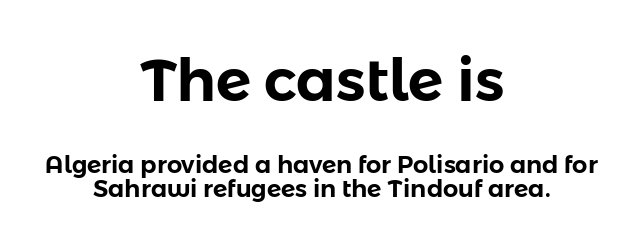
The image shows 59 px sans-serif type, upright; set centered, tight line spacing (1.0x), normal letter spacing, not underlined; the first (top) block is 2.46x larger; low stroke contrast and a medium x-height.
